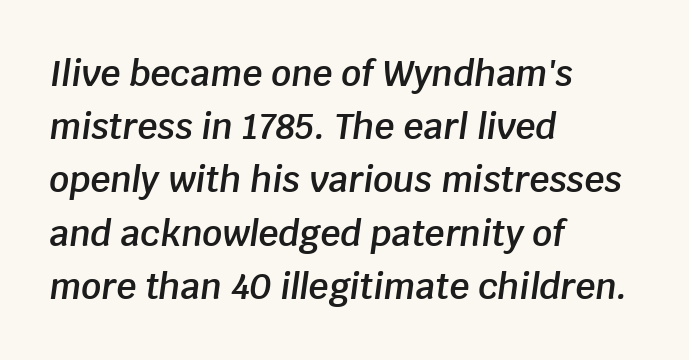
Q: Is the text bold? A: Semi-bold.
Q: Is the text italic (slanted)? A: Yes, it leans right by about 8 degrees.
Q: Is the text underlined? A: No.
Q: How is the paragraph aligned? A: Left-aligned.
Q: Is the spacing between letters normal or unusually wide? A: Normal.
Q: Is the spacing between lines tight, normal or loose? A: Normal.
Q: Width (condensed, normal, or wide)? A: Normal.
Q: Stroke contrast? A: Low.
Q: x-height? A: Large.
Q: Monospaced? A: No.
